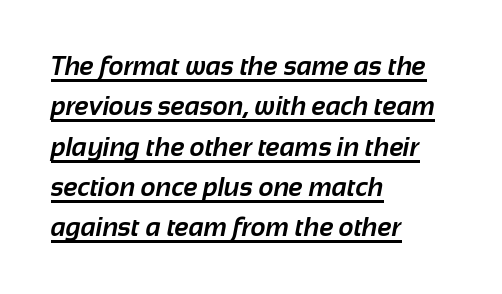
{"bold": "yes", "underline": "yes", "align": "left", "line_spacing": "normal", "line_spacing_ratio": 1.55, "letter_spacing": "normal", "letter_spacing_em": 0.0, "glyph_px": 26}
